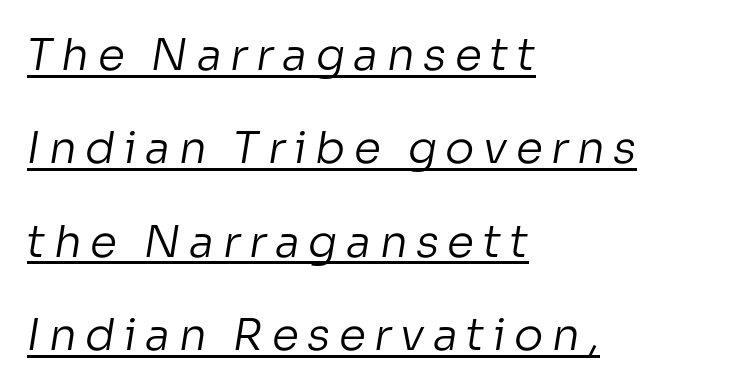
{"serif": "no", "bold": "no", "weight": "regular", "width": "normal", "stroke_contrast": "low", "x_height": "medium", "monospaced": "no", "underline": "yes", "align": "left", "line_spacing": "loose", "line_spacing_ratio": 2.12, "glyph_px": 44}
